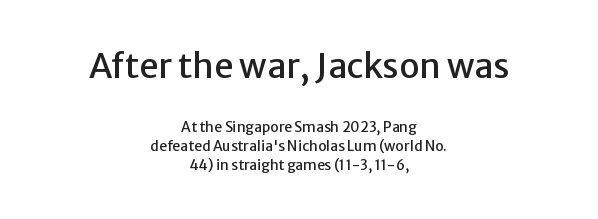
{"serif": "no", "italic": "no", "width": "normal", "stroke_contrast": "low", "x_height": "medium", "monospaced": "no", "underline": "no", "align": "center", "line_spacing": "normal", "line_spacing_ratio": 1.37, "letter_spacing": "normal", "letter_spacing_em": 0.0, "larger_block": "first", "size_ratio": 2.43, "glyph_px": 34}
